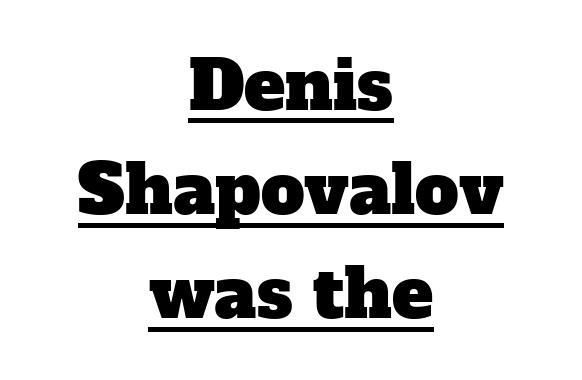
The image shows 69 px serif type; set centered, normal line spacing (1.51x), normal letter spacing, underlined; low stroke contrast and a medium x-height.
